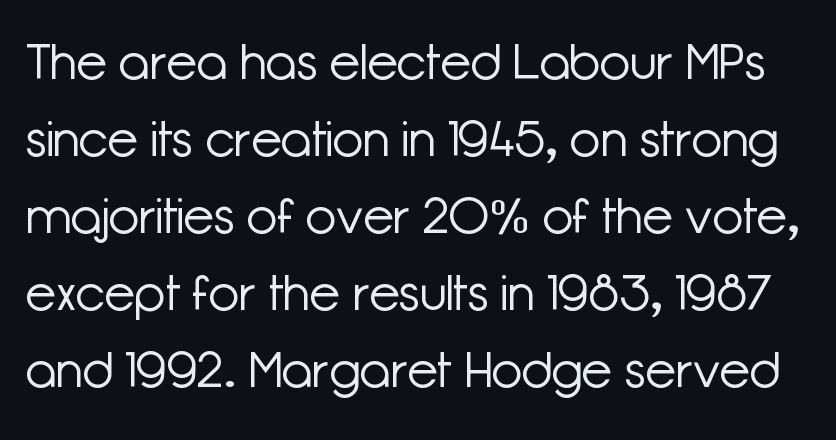
Q: Is the text bold? A: No.
Q: Is the text italic (slanted)? A: No, it is upright.
Q: Is the typeface a serif or a sans-serif typeface? A: Sans-serif.
Q: Is the text underlined? A: No.
Q: Is the spacing between letters normal or unusually wide? A: Normal.
Q: Is the spacing between lines tight, normal or loose? A: Normal.
Q: Width (condensed, normal, or wide)? A: Normal.
Q: Stroke contrast? A: Low.
Q: x-height? A: Medium.
Q: Monospaced? A: No.
